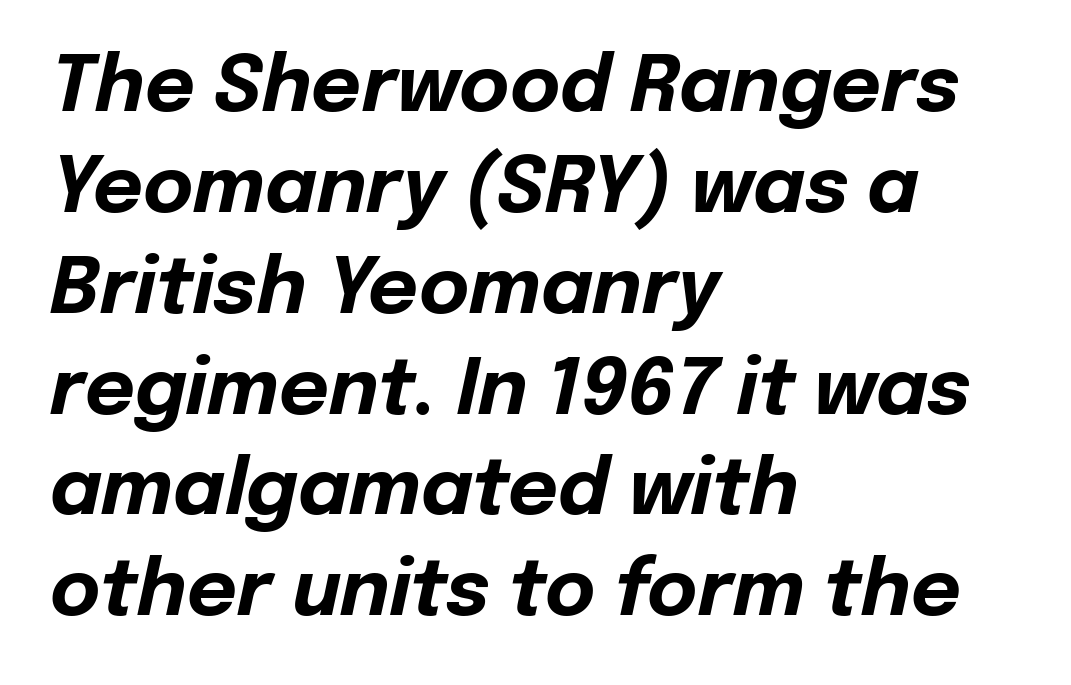
The image shows 77 px bold type, italic (leaning right); set left-aligned, normal line spacing (1.31x), normal letter spacing, not underlined; low stroke contrast and a medium x-height.
